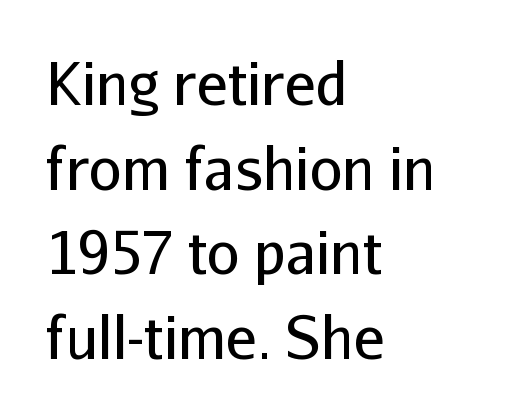
The image shows 58 px regular-weight sans-serif type, upright; set left-aligned, normal line spacing (1.46x), normal letter spacing, not underlined; low stroke contrast and a medium x-height.
